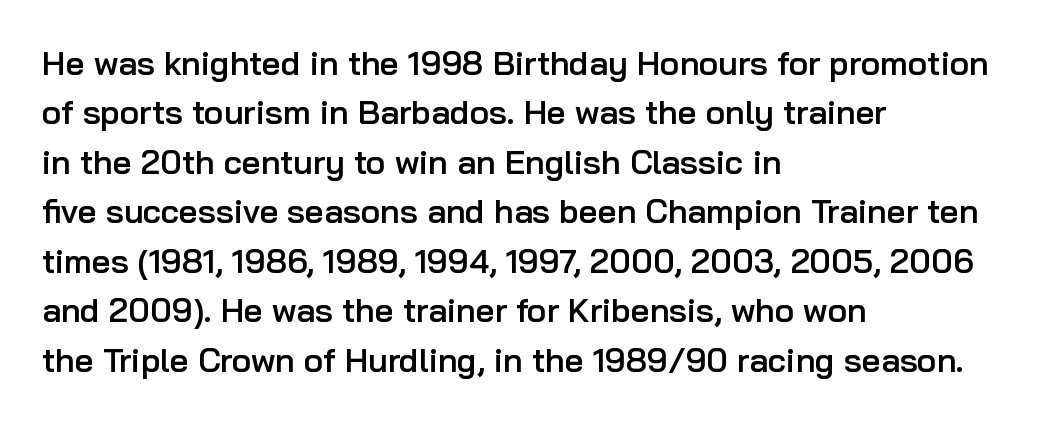
{"serif": "no", "italic": "no", "bold": "semi", "weight": "semibold", "width": "normal", "stroke_contrast": "low", "x_height": "medium", "monospaced": "no", "underline": "no", "align": "left", "line_spacing": "normal", "line_spacing_ratio": 1.5, "letter_spacing": "normal", "letter_spacing_em": 0.0, "glyph_px": 33}
